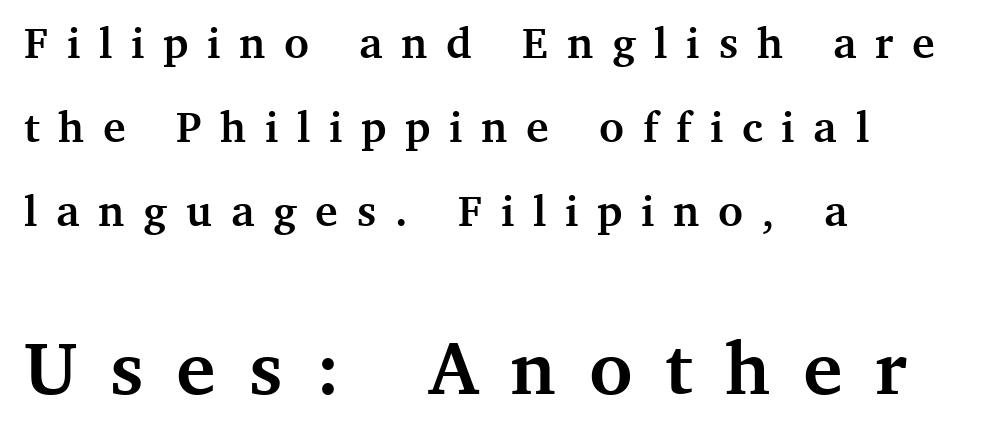
The image shows 75 px semibold serif type, upright; set left-aligned, loose line spacing (1.95x), unusually wide letter spacing (+0.44 em), not underlined; the second (bottom) block is 1.74x larger; medium stroke contrast and a medium x-height.
